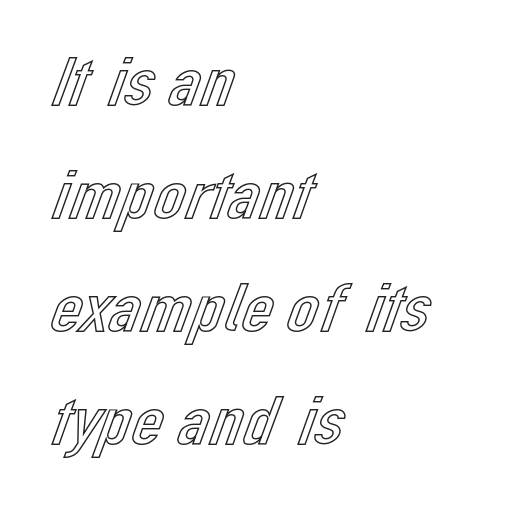
Q: Is the text italic (slanted)? A: Yes.
Q: Is the text underlined? A: No.
Q: How is the paragraph aligned? A: Left-aligned.
Q: Is the spacing between letters normal or unusually wide? A: Normal.
Q: Is the spacing between lines tight, normal or loose? A: Normal.
Q: Width (condensed, normal, or wide)? A: Normal.
Q: x-height? A: Medium.
Q: Monospaced? A: No.
